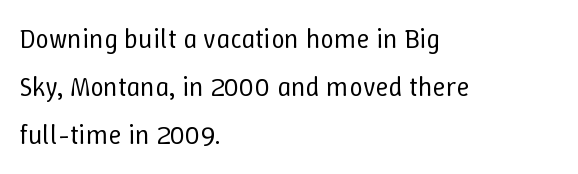
Q: Is the text bold? A: No.
Q: Is the text italic (slanted)? A: No, it is upright.
Q: Is the text underlined? A: No.
Q: How is the paragraph aligned? A: Left-aligned.
Q: Is the spacing between letters normal or unusually wide? A: Normal.
